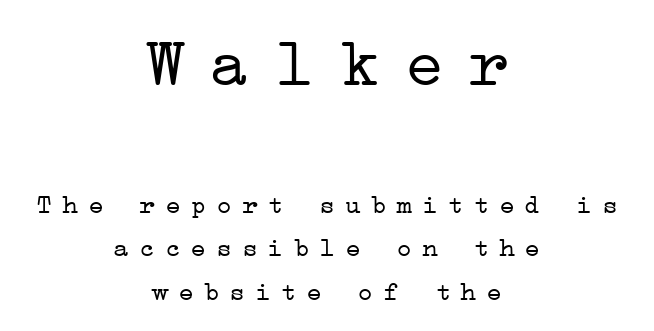
Q: Is the text bold? A: No.
Q: Is the text italic (slanted)? A: No, it is upright.
Q: Is the typeface a serif or a sans-serif typeface? A: Serif.
Q: Is the text underlined? A: No.
Q: How is the paragraph aligned? A: Centered.
Q: Is the spacing between letters normal or unusually wide? A: Unusually wide.
Q: Is the spacing between lines tight, normal or loose? A: Normal.
Q: Which block of text is set in a larger size, the first (top) or the second (bottom)? A: The first (top) one.
Q: Width (condensed, normal, or wide)? A: Wide.
Q: Stroke contrast? A: Low.
Q: x-height? A: Medium.
